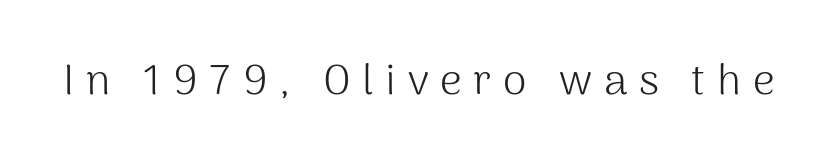
{"serif": "no", "italic": "no", "bold": "no", "weight": "light", "width": "normal", "stroke_contrast": "medium", "x_height": "medium", "monospaced": "no", "underline": "no", "letter_spacing": "wide", "letter_spacing_em": 0.27, "glyph_px": 43}
